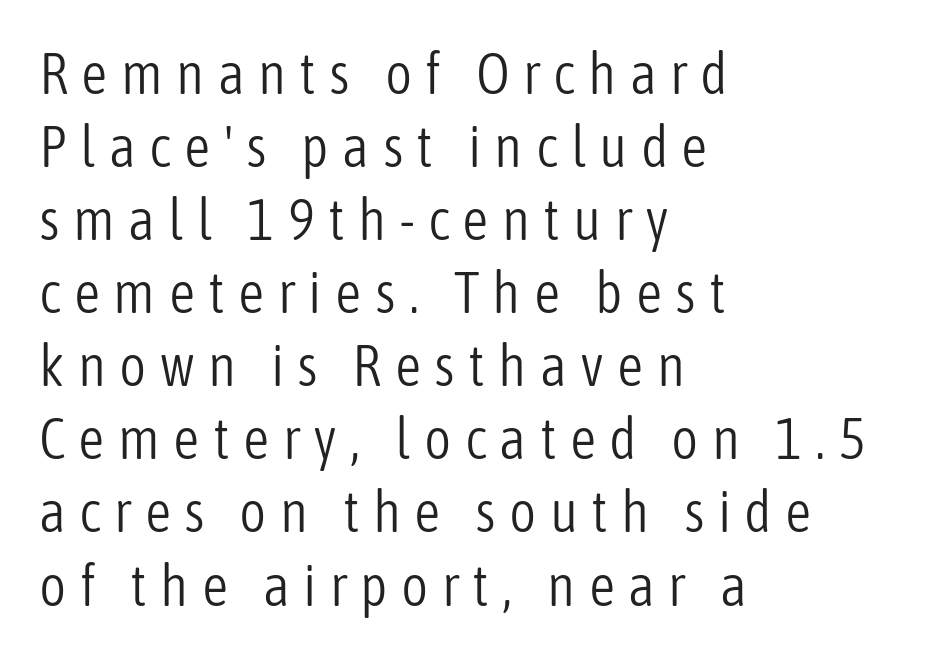
Unbolded letterforms with no extra heft. A sans-serif font was chosen for this passage. The passage is arranged the way most books set body copy — flush left. Nobody drew a line under any word here. These lines are rendered in a variable-pitch font.
